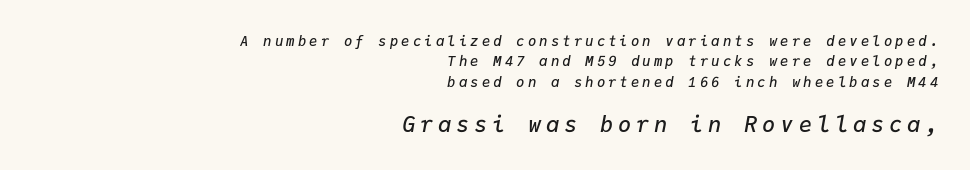
Q: Is the text bold? A: Semi-bold.
Q: Is the text italic (slanted)? A: Yes, it leans right by about 9 degrees.
Q: Is the text underlined? A: No.
Q: How is the paragraph aligned? A: Right-aligned.
Q: Is the spacing between letters normal or unusually wide? A: Unusually wide.
Q: Is the spacing between lines tight, normal or loose? A: Normal.
Q: Which block of text is set in a larger size, the first (top) or the second (bottom)? A: The second (bottom) one.
